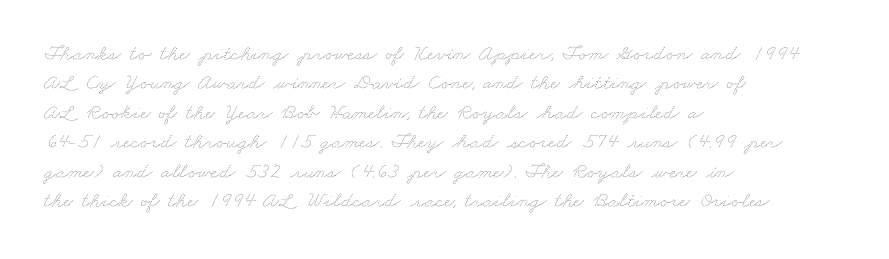
{"bold": "no", "underline": "no", "align": "left", "line_spacing": "normal", "line_spacing_ratio": 1.34, "letter_spacing": "normal", "letter_spacing_em": 0.0, "glyph_px": 22}
